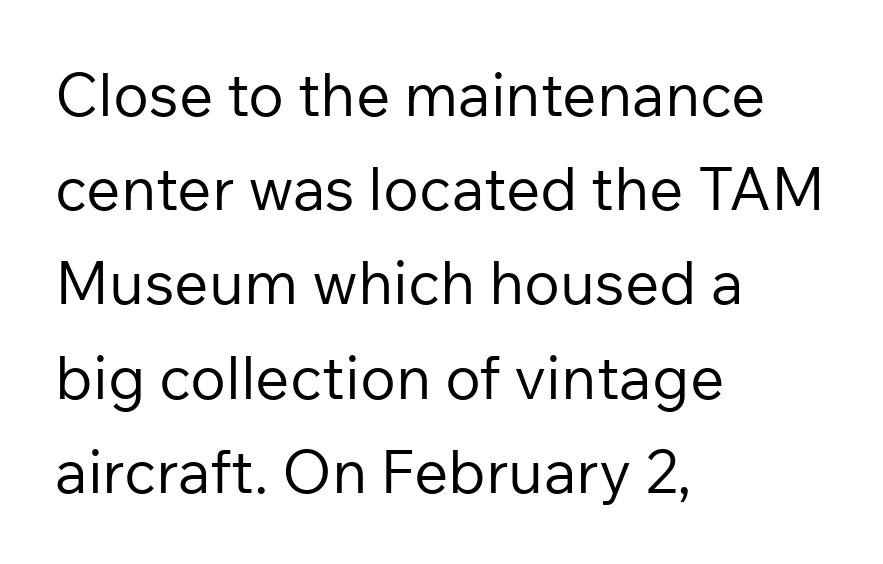
{"serif": "no", "italic": "no", "bold": "no", "weight": "regular", "width": "normal", "stroke_contrast": "low", "x_height": "medium", "monospaced": "no", "underline": "no", "align": "left", "line_spacing": "normal", "line_spacing_ratio": 1.57, "letter_spacing": "normal", "letter_spacing_em": 0.0, "glyph_px": 60}
